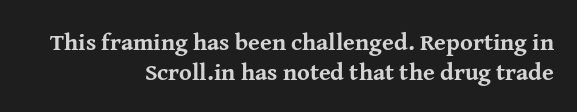
Every row of glyphs terminates at an identical x-position on the right. Successive baselines arrive at the customary interval. You could call the tracking neutral — neither tight nor loose. Do the letters lean? They stand straight. The specimen omits any rule beneath the text block's lines. A dark, heavy texture on the line: the type is bold.
